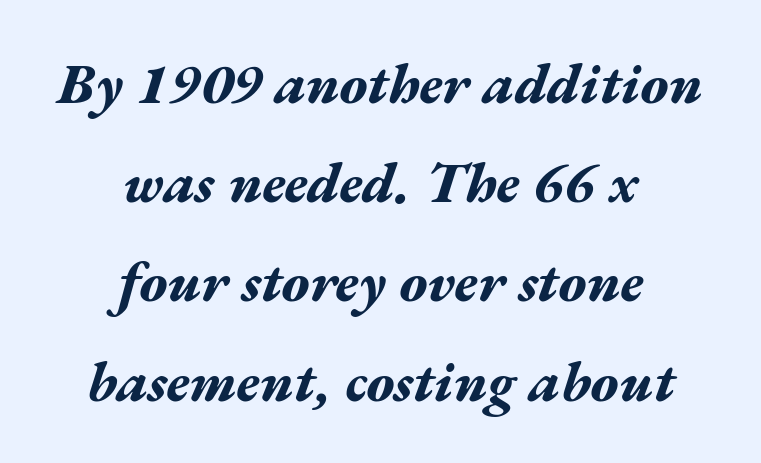
{"italic": "yes", "lean": "right", "slant_degrees": 17, "bold": "yes", "weight": "bold", "width": "wide", "stroke_contrast": "medium", "x_height": "medium", "monospaced": "no", "underline": "no", "align": "center", "line_spacing_ratio": 1.74, "letter_spacing": "normal", "letter_spacing_em": 0.0, "glyph_px": 57}
